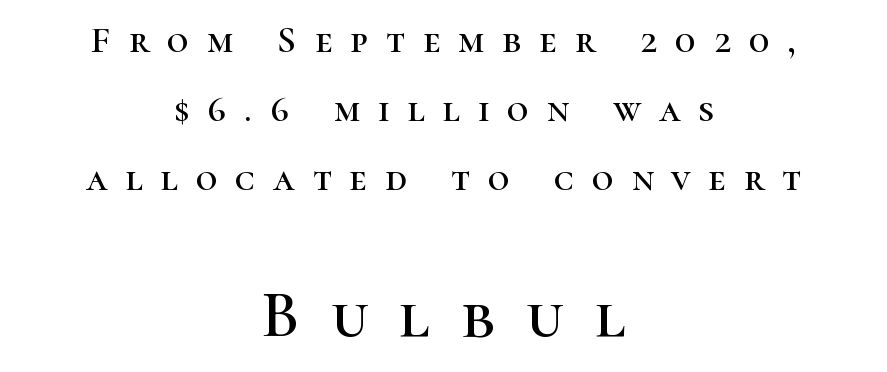
{"serif": "yes", "italic": "no", "width": "normal", "stroke_contrast": "high", "x_height": "medium", "monospaced": "no", "underline": "no", "align": "center", "line_spacing_ratio": 1.81, "letter_spacing": "wide", "letter_spacing_em": 0.47, "larger_block": "second", "size_ratio": 1.74, "glyph_px": 66}
